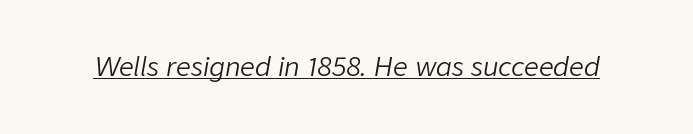
The image shows 26 px text type, italic (leaning right); set normal letter spacing, underlined.
